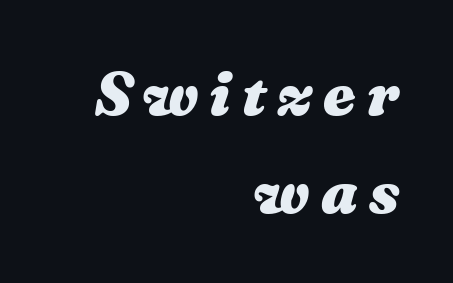
The image shows 62 px heavy type, italic (leaning right); set right-aligned, normal line spacing (1.58x), not underlined; medium stroke contrast and a medium x-height.
